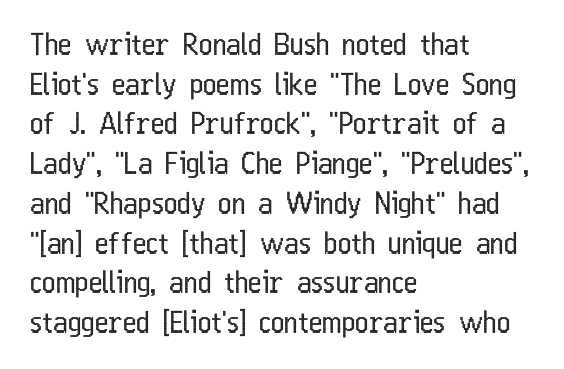
Q: Is the text bold? A: No.
Q: Is the text italic (slanted)? A: No, it is upright.
Q: Is the typeface a serif or a sans-serif typeface? A: Sans-serif.
Q: Is the text underlined? A: No.
Q: How is the paragraph aligned? A: Left-aligned.
Q: Is the spacing between letters normal or unusually wide? A: Normal.
Q: Is the spacing between lines tight, normal or loose? A: Normal.
Q: Width (condensed, normal, or wide)? A: Condensed.
Q: Stroke contrast? A: Low.
Q: x-height? A: Medium.
Q: Monospaced? A: No.
